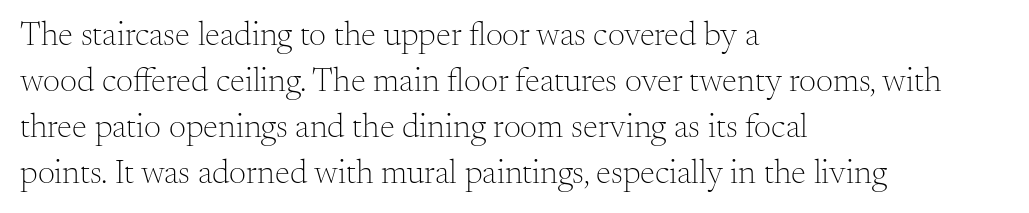
Q: Is the text bold? A: No.
Q: Is the text italic (slanted)? A: No, it is upright.
Q: Is the typeface a serif or a sans-serif typeface? A: Serif.
Q: Is the text underlined? A: No.
Q: How is the paragraph aligned? A: Left-aligned.
Q: Is the spacing between letters normal or unusually wide? A: Normal.
Q: Is the spacing between lines tight, normal or loose? A: Normal.
Q: Width (condensed, normal, or wide)? A: Normal.
Q: Stroke contrast? A: Medium.
Q: x-height? A: Small.
Q: Monospaced? A: No.
